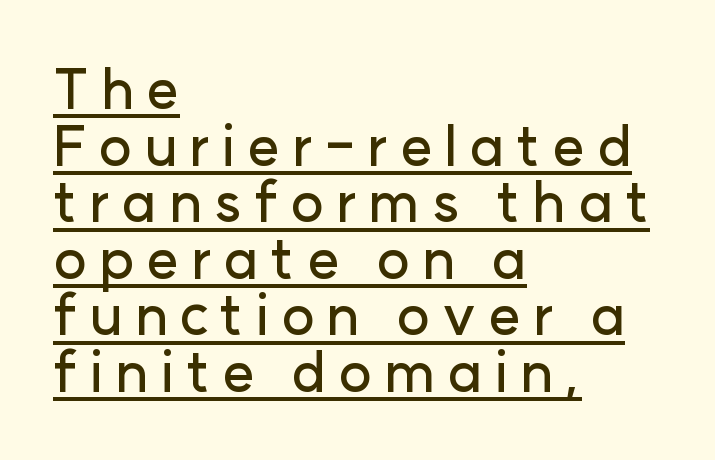
The image shows 56 px sans-serif type, upright; set left-aligned, tight line spacing (1.01x), unusually wide letter spacing (+0.21 em), underlined; low stroke contrast and a medium x-height.
